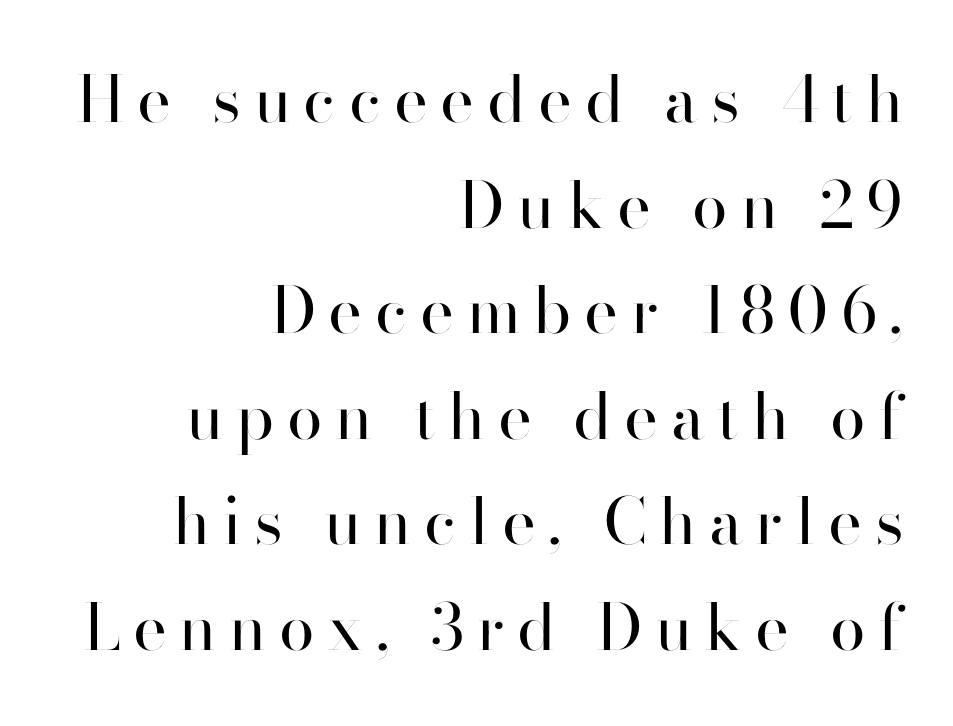
Inter-character spacing is expanded well beyond the font's built-in metrics. The designer left line spacing at the default. The gap between lines stays unmarked. No chunkiness to these letters — they're not bold. Teacher's note: observe the even right margin — that is flush-right alignment.
